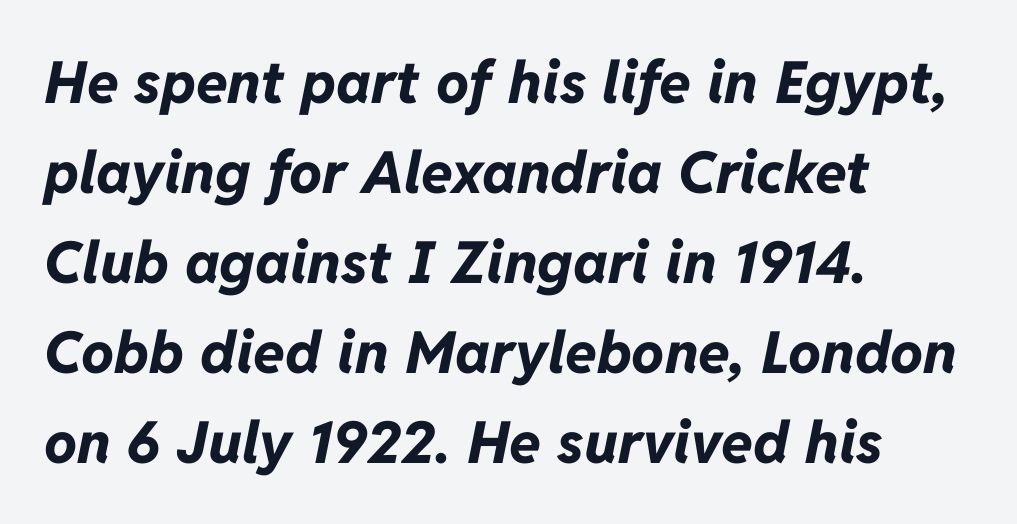
Q: Is the text bold? A: Yes.
Q: Is the text italic (slanted)? A: Yes, it leans right by about 11 degrees.
Q: Is the text underlined? A: No.
Q: How is the paragraph aligned? A: Left-aligned.
Q: Is the spacing between letters normal or unusually wide? A: Normal.
Q: Is the spacing between lines tight, normal or loose? A: Normal.
Q: Width (condensed, normal, or wide)? A: Normal.
Q: Stroke contrast? A: Low.
Q: x-height? A: Medium.
Q: Monospaced? A: No.
